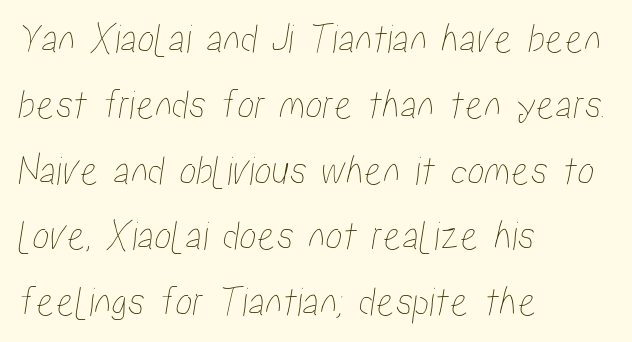
Does the copy run flush right? No — it runs flush left. The letters advance in unequal steps, a hallmark of proportional type. Bare-footed words on every line. Evenly set lines give the paragraph a standard silhouette. The rendering keeps characters at their native spacing.
